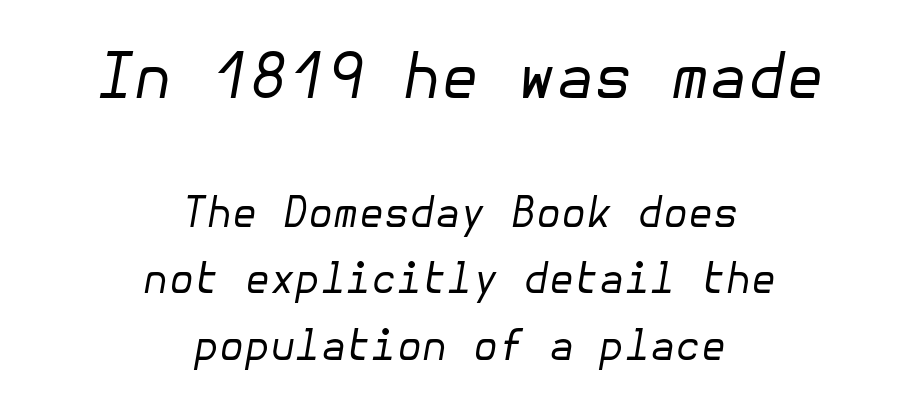
{"italic": "yes", "lean": "right", "slant_degrees": 10, "bold": "no", "weight": "regular", "width": "normal", "stroke_contrast": "low", "x_height": "medium", "underline": "no", "align": "center", "line_spacing": "normal", "line_spacing_ratio": 1.62, "letter_spacing": "normal", "letter_spacing_em": 0.0, "larger_block": "first", "size_ratio": 1.51, "glyph_px": 62}
